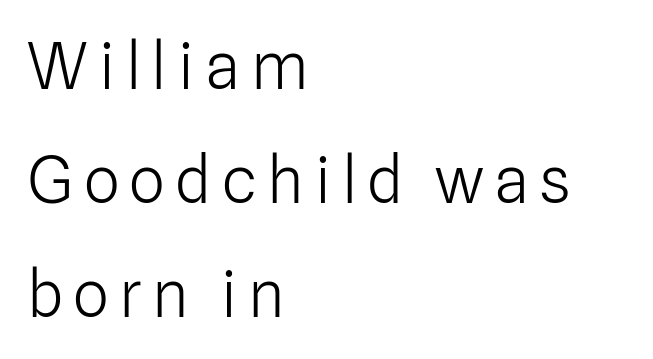
{"serif": "no", "italic": "no", "bold": "no", "weight": "light", "width": "normal", "stroke_contrast": "low", "x_height": "medium", "monospaced": "no", "underline": "no", "align": "left", "line_spacing_ratio": 1.78, "glyph_px": 64}
